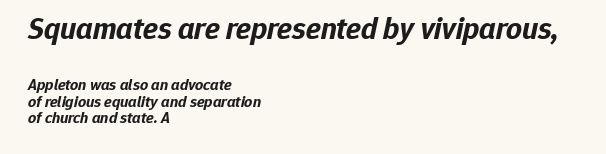
{"italic": "yes", "lean": "right", "slant_degrees": 12, "bold": "yes", "weight": "bold", "width": "normal", "stroke_contrast": "low", "x_height": "medium", "monospaced": "no", "underline": "no", "align": "left", "line_spacing": "tight", "line_spacing_ratio": 1.02, "letter_spacing": "normal", "letter_spacing_em": 0.0, "larger_block": "first", "size_ratio": 1.94, "glyph_px": 31}
